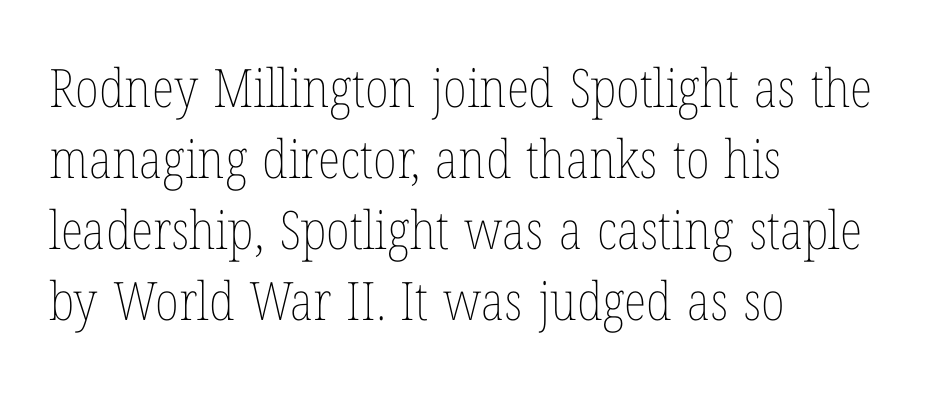
The typesetter chose a ragged-right arrangement here. Each new line begins a customary step beneath the previous one. Nope, not italic — everything's standing straight. The font sits on the lighter half of the weight spectrum, regular included. Default kerning and tracking; the words read as compact shapes. A typesetter would call this proportional, since set widths differ per character.
